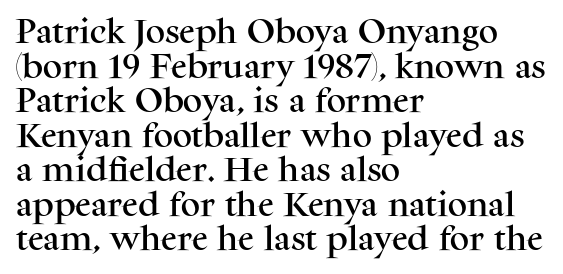
Q: Is the text italic (slanted)? A: No, it is upright.
Q: Is the text underlined? A: No.
Q: How is the paragraph aligned? A: Left-aligned.
Q: Is the spacing between letters normal or unusually wide? A: Normal.
Q: Is the spacing between lines tight, normal or loose? A: Normal.
